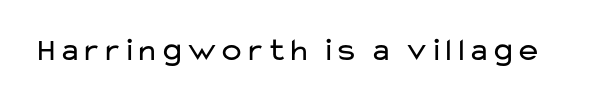
Stroke mass is kept to a normal reading level or below. This sample has the flowing, uneven cadence of proportional lettering. Quick note: not italic, upright. Compared with typical body copy, the letter spacing here is the same. Unlike a traditional serif, this face leaves its strokes unadorned. The specimen omits any rule beneath the text block's lines.
